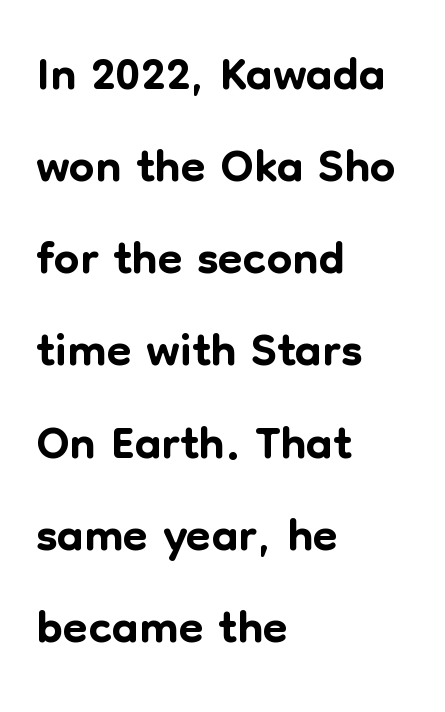
The image shows 72 px sans-serif type, upright; set left-aligned, normal line spacing (1.28x), normal letter spacing, not underlined; low stroke contrast and a medium x-height.
